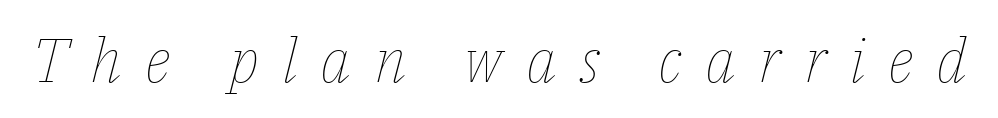
{"italic": "yes", "lean": "right", "slant_degrees": 14, "bold": "no", "weight": "thin", "width": "normal", "stroke_contrast": "low", "x_height": "medium", "monospaced": "no", "underline": "no", "letter_spacing": "wide", "letter_spacing_em": 0.37, "glyph_px": 61}
